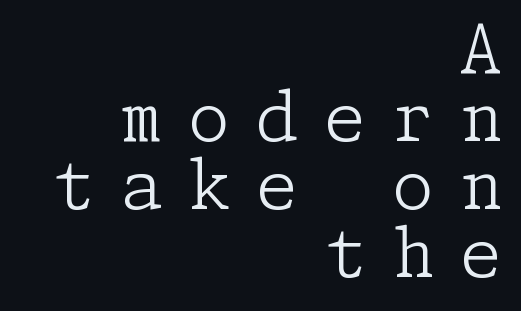
The image shows 68 px light serif type, upright; set right-aligned, tight line spacing (1.0x), unusually wide letter spacing (+0.38 em), not underlined; low stroke contrast and a medium x-height.
